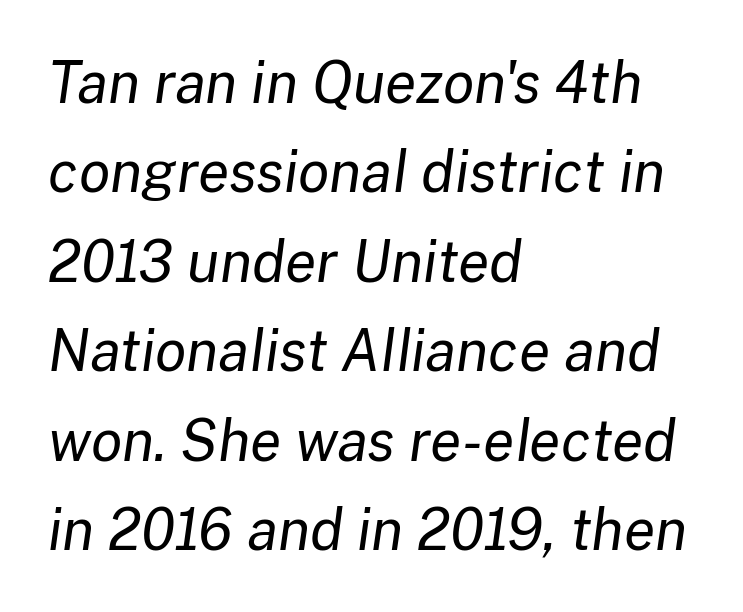
The image shows 57 px regular-weight type, italic (leaning right); set left-aligned, normal line spacing (1.57x), normal letter spacing, not underlined; low stroke contrast and a medium x-height.
